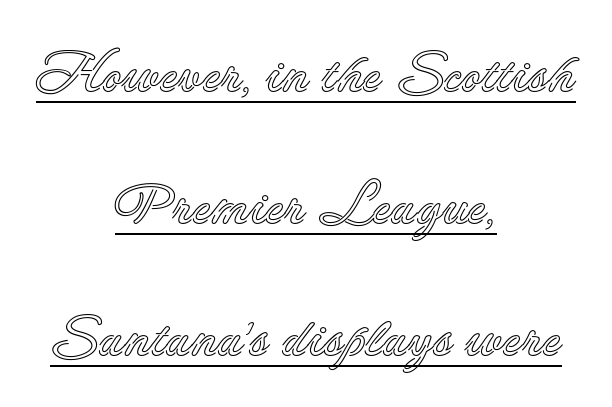
The type is set solid horizontally, with unmodified tracking. The glyphs are accompanied by a horizontal stroke just below them. Rows of type keep a wide berth in the vertical direction. These lines are rendered in a variable-pitch font.
